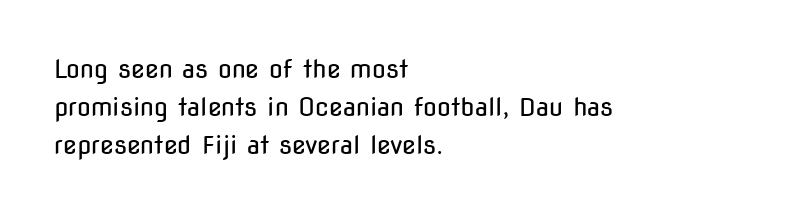
The image shows 25 px text type, upright; set left-aligned, normal line spacing (1.52x), normal letter spacing, not underlined.
